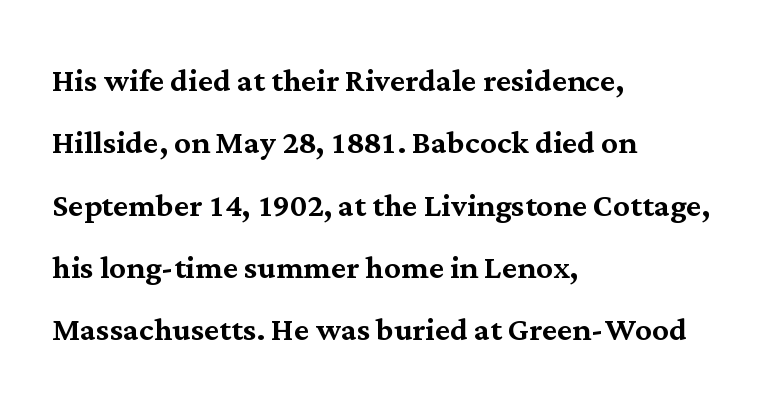
Q: Is the text italic (slanted)? A: No, it is upright.
Q: Is the typeface a serif or a sans-serif typeface? A: Serif.
Q: Is the text underlined? A: No.
Q: How is the paragraph aligned? A: Left-aligned.
Q: Is the spacing between letters normal or unusually wide? A: Normal.
Q: Is the spacing between lines tight, normal or loose? A: Normal.
Q: Width (condensed, normal, or wide)? A: Normal.
Q: Stroke contrast? A: Medium.
Q: x-height? A: Medium.
Q: Monospaced? A: No.
